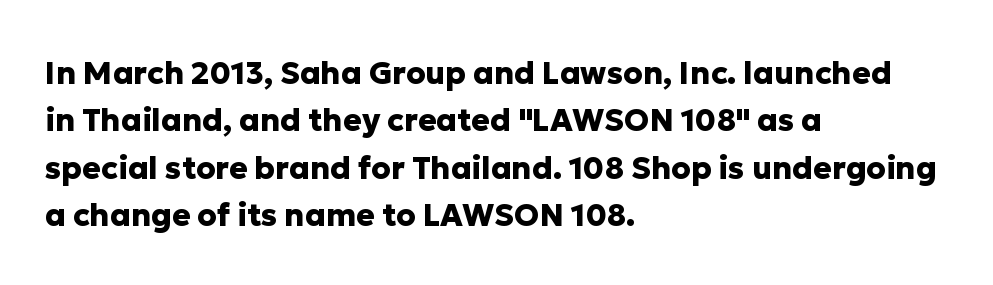
The image shows 31 px heavy sans-serif type, upright; set left-aligned, normal line spacing (1.53x), normal letter spacing, not underlined; low stroke contrast and a medium x-height.
